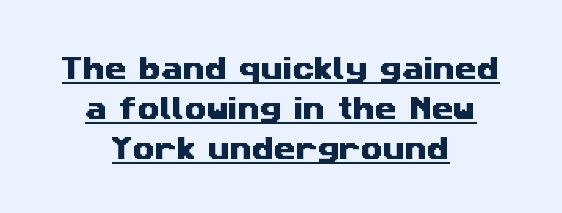
The image shows 25 px text type; set centered, normal line spacing (1.6x), normal letter spacing, underlined.
